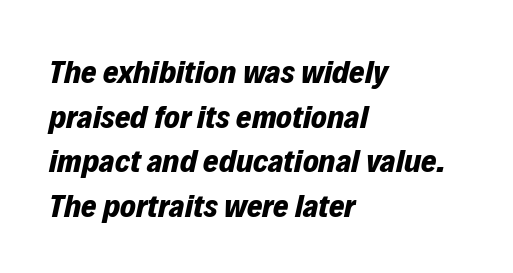
The image shows 33 px bold type, italic (leaning right); set left-aligned, normal line spacing (1.35x), normal letter spacing, not underlined; low stroke contrast and a medium x-height.
